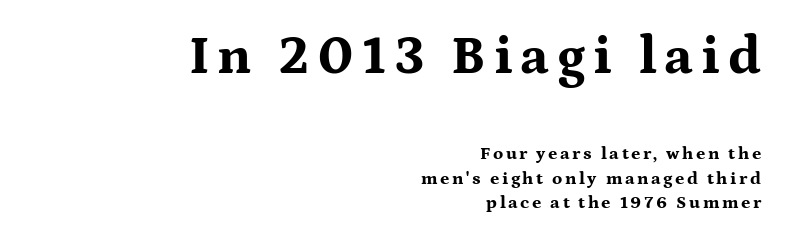
You could not count columns in this text — the font is proportionally spaced. Line endings align vertically; line beginnings do not. The foot of each line stays bare and open. Observe the serifs anchoring each vertical stroke in this sample.
